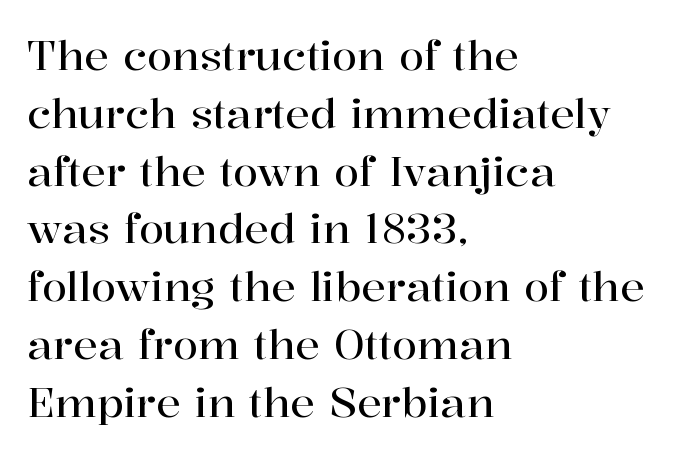
{"serif": "yes", "italic": "no", "width": "normal", "stroke_contrast": "high", "x_height": "medium", "monospaced": "no", "underline": "no", "align": "left", "line_spacing": "normal", "line_spacing_ratio": 1.41, "letter_spacing": "normal", "letter_spacing_em": 0.0, "glyph_px": 41}
